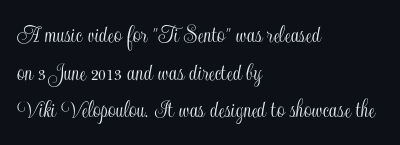
Q: Is the text italic (slanted)? A: Yes.
Q: Is the text underlined? A: No.
Q: How is the paragraph aligned? A: Left-aligned.
Q: Is the spacing between letters normal or unusually wide? A: Normal.
Q: Is the spacing between lines tight, normal or loose? A: Normal.
